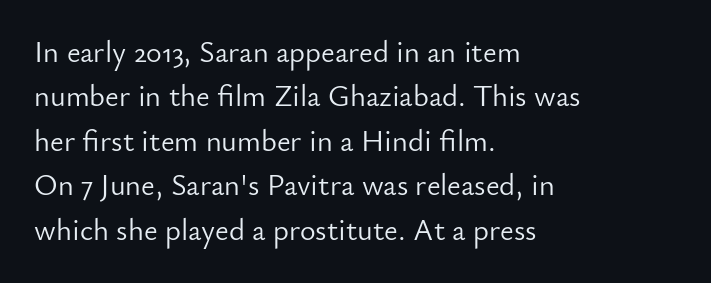
The typography opts for an upright posture over an oblique one. These lines are set flush left with a ragged right edge. Nothing sits at the stroke ends, so this counts as sans-serif. Only glyphs here, with clear space below each row. The font sits on the lighter half of the weight spectrum, regular included. Here the glyphs are tracked normally, forming tight word shapes.
